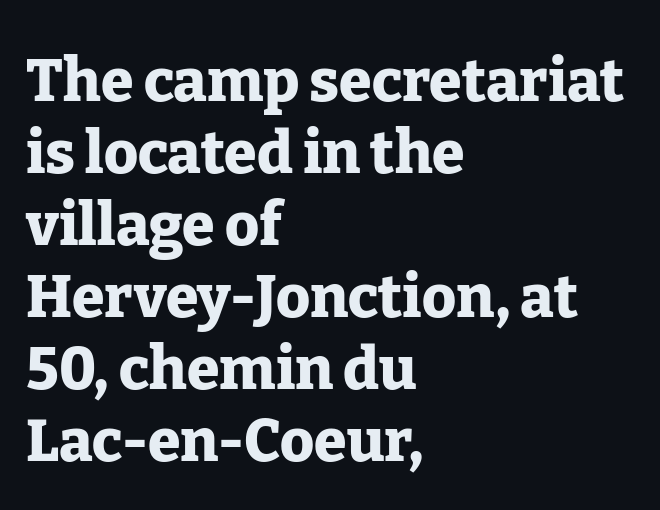
Every character sits straight up, as roman type does. These lines keep a tight, regular rhythm from letter to letter. The letters carry serifs — small finishing strokes at the ends of their stems. The rendering uses natural spacing where letterforms have individual widths. Its strokes are broad and dark, the hallmark of bold type. The glyphs are unaccompanied by any horizontal stroke below them.
